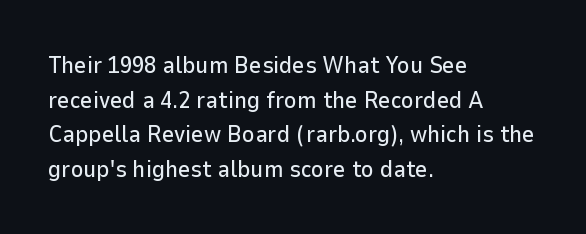
The image shows 24 px text type, upright; set left-aligned, normal line spacing (1.44x), normal letter spacing, not underlined.
